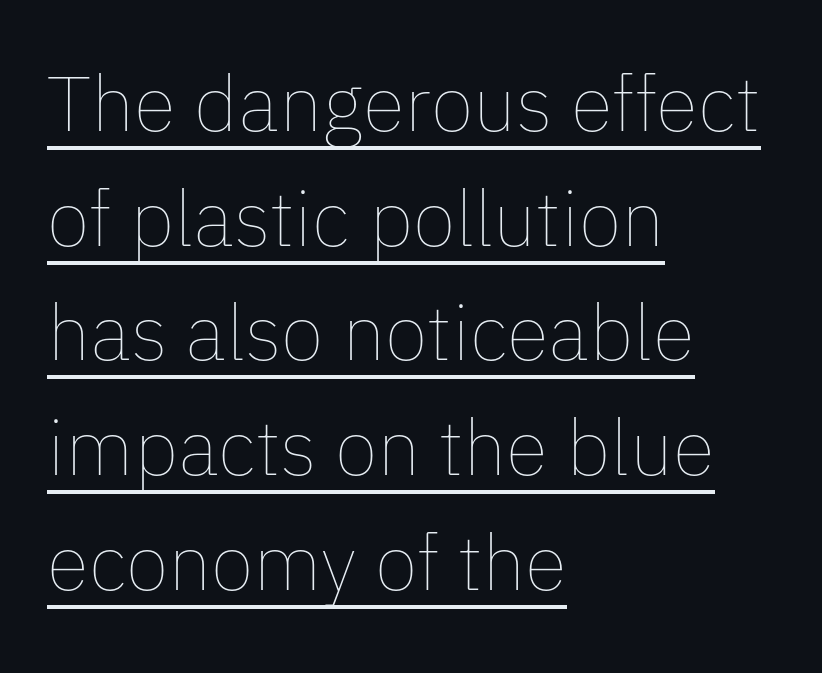
The image shows 78 px thin type, upright; set left-aligned, normal line spacing (1.47x), normal letter spacing, underlined; low stroke contrast and a medium x-height.
